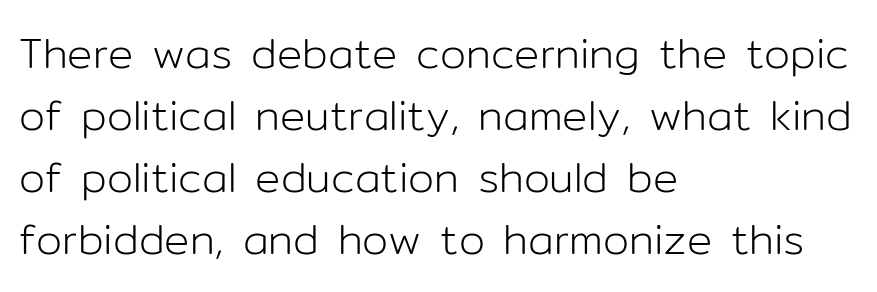
The image shows 42 px light sans-serif type, upright; set left-aligned, normal line spacing (1.48x), normal letter spacing, not underlined; low stroke contrast and a medium x-height.
